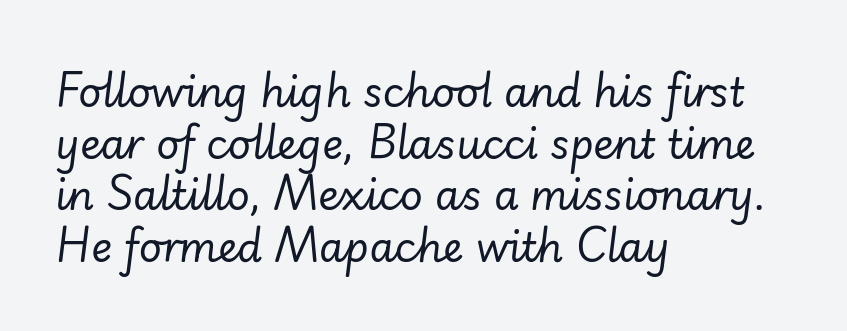
Q: Is the text bold? A: No.
Q: Is the text italic (slanted)? A: Yes, it leans right by about 7 degrees.
Q: Is the text underlined? A: No.
Q: How is the paragraph aligned? A: Left-aligned.
Q: Is the spacing between letters normal or unusually wide? A: Normal.
Q: Is the spacing between lines tight, normal or loose? A: Normal.
Q: Width (condensed, normal, or wide)? A: Normal.
Q: Stroke contrast? A: Low.
Q: x-height? A: Small.
Q: Monospaced? A: No.
